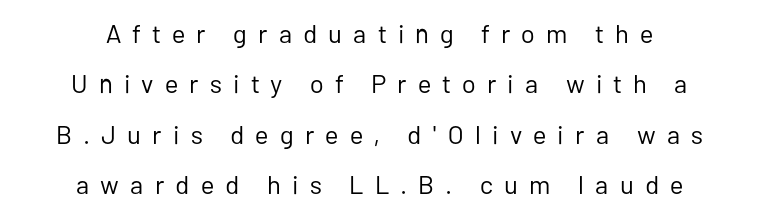
Which margin do the lines hug? Neither — every line sits in the middle. Letter spacing: wide. The specimen omits any rule beneath the text block's lines. The font sits on the lighter half of the weight spectrum, regular included.
